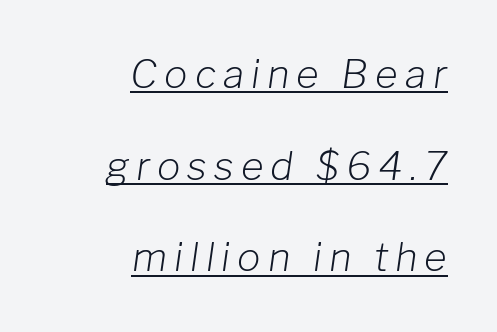
{"italic": "yes", "lean": "right", "slant_degrees": 8, "bold": "no", "weight": "light", "width": "normal", "stroke_contrast": "low", "x_height": "medium", "monospaced": "no", "underline": "yes", "align": "right", "line_spacing": "loose", "line_spacing_ratio": 2.35, "glyph_px": 39}
